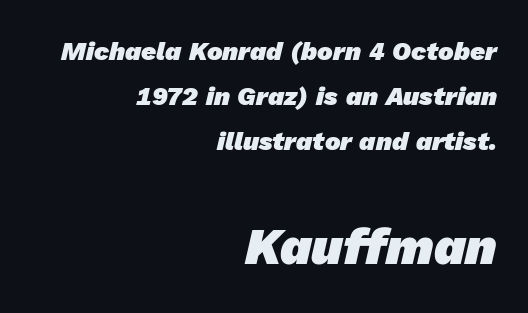
In terms of letterform style, serifs are entirely absent. The ragged edge is on the left, which tells us the setting is flush right. The following chunk of copy outweighs the initial chunk in type size. In terms of weight, the rendering is a true, heavy bold. Is this a fixed-width face? No — the glyphs have proportional, varying widths.
